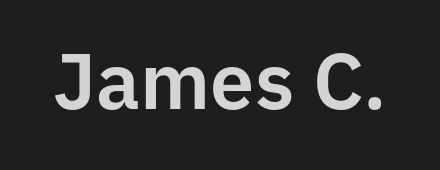
Q: Is the text italic (slanted)? A: No, it is upright.
Q: Is the typeface a serif or a sans-serif typeface? A: Sans-serif.
Q: Is the text underlined? A: No.
Q: Is the spacing between letters normal or unusually wide? A: Normal.
Q: Width (condensed, normal, or wide)? A: Normal.
Q: Stroke contrast? A: Low.
Q: x-height? A: Medium.
Q: Monospaced? A: No.
